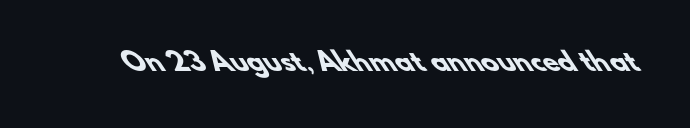
{"bold": "yes", "underline": "no", "letter_spacing": "normal", "letter_spacing_em": 0.0, "glyph_px": 25}
